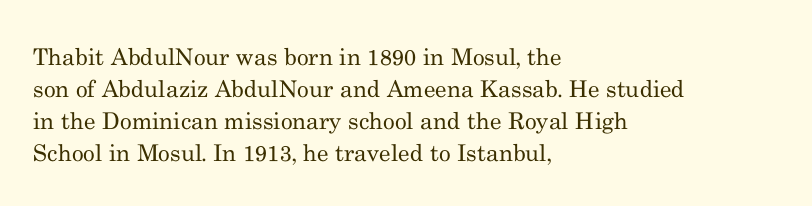
{"italic": "no", "bold": "no", "underline": "no", "align": "left", "line_spacing": "normal", "line_spacing_ratio": 1.39, "letter_spacing": "normal", "letter_spacing_em": 0.0, "glyph_px": 23}
